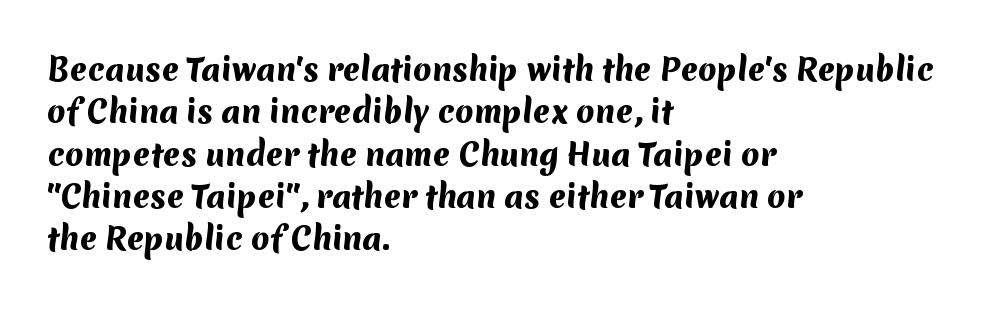
Q: Is the text bold? A: Yes.
Q: Is the typeface a serif or a sans-serif typeface? A: Sans-serif.
Q: Is the text underlined? A: No.
Q: How is the paragraph aligned? A: Left-aligned.
Q: Is the spacing between letters normal or unusually wide? A: Normal.
Q: Is the spacing between lines tight, normal or loose? A: Normal.
Q: Width (condensed, normal, or wide)? A: Normal.
Q: Stroke contrast? A: Medium.
Q: x-height? A: Medium.
Q: Monospaced? A: No.
